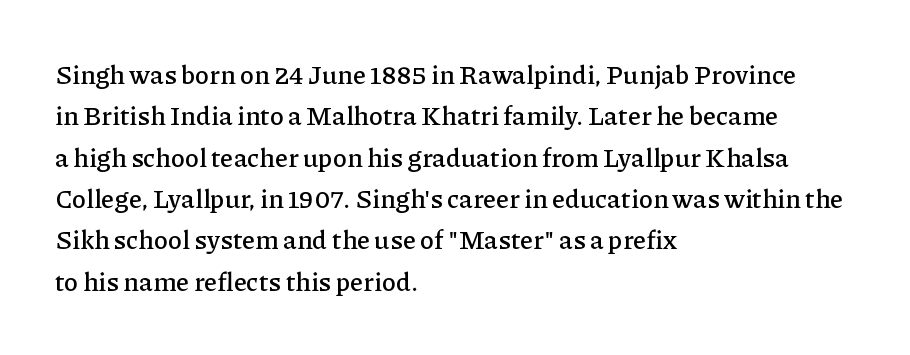
The image shows 26 px text type, upright; set left-aligned, normal line spacing (1.59x), normal letter spacing, not underlined.
